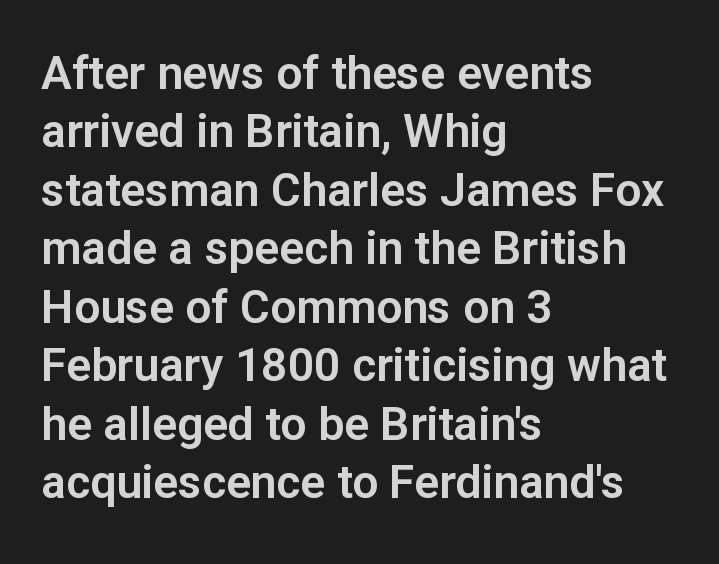
The image shows 46 px sans-serif type, upright; set left-aligned, normal line spacing (1.27x), normal letter spacing, not underlined; low stroke contrast and a medium x-height.
